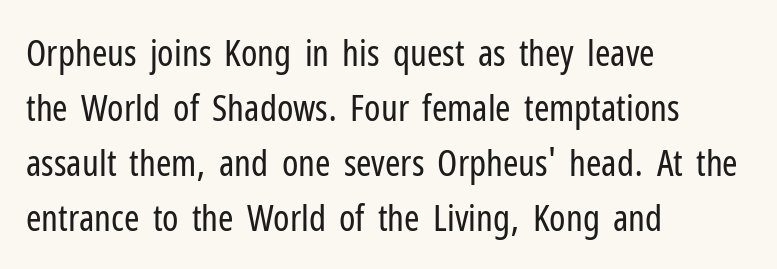
The image shows 37 px regular-weight, condensed sans-serif type, upright; set left-aligned, normal line spacing (1.49x), normal letter spacing, not underlined; low stroke contrast and a medium x-height.
